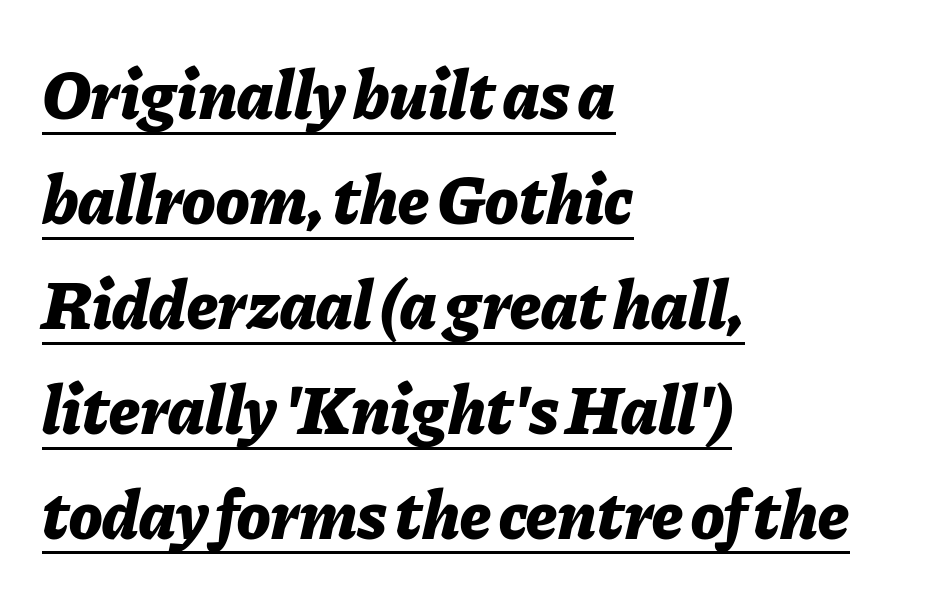
The image shows 69 px bold type, italic (leaning right); set left-aligned, normal line spacing (1.52x), normal letter spacing, underlined; low stroke contrast and a medium x-height.
